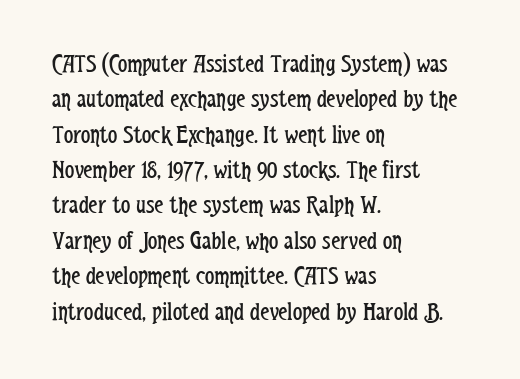
The image shows 26 px text type, upright; set left-aligned, normal line spacing (1.36x), normal letter spacing, not underlined.
